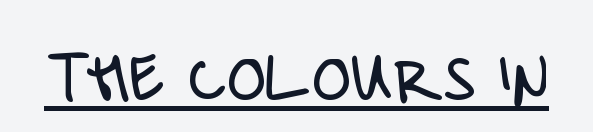
Q: Is the text bold? A: No.
Q: Is the text italic (slanted)? A: No, it is upright.
Q: Is the typeface a serif or a sans-serif typeface? A: Sans-serif.
Q: Is the text underlined? A: Yes.
Q: Is the spacing between letters normal or unusually wide? A: Normal.
Q: Width (condensed, normal, or wide)? A: Condensed.
Q: Stroke contrast? A: Low.
Q: x-height? A: Large.
Q: Monospaced? A: No.
